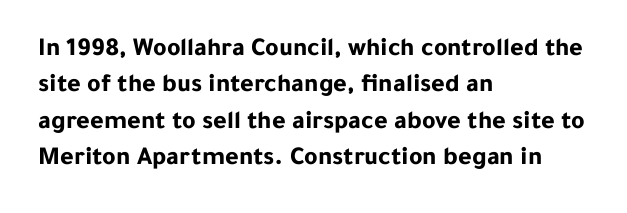
Q: Is the text bold? A: Yes.
Q: Is the text italic (slanted)? A: No, it is upright.
Q: Is the text underlined? A: No.
Q: How is the paragraph aligned? A: Left-aligned.
Q: Is the spacing between letters normal or unusually wide? A: Normal.
Q: Is the spacing between lines tight, normal or loose? A: Normal.
